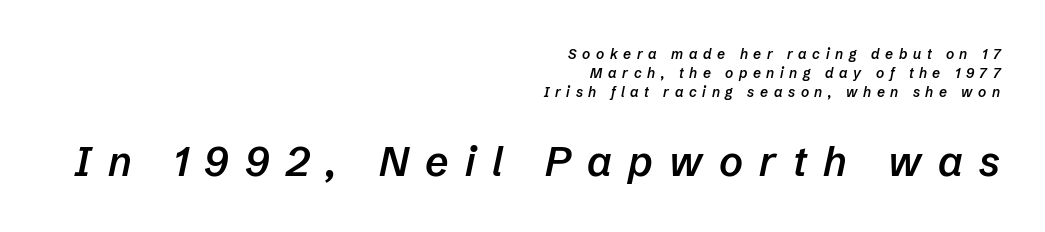
{"italic": "yes", "lean": "right", "slant_degrees": 12, "bold": "semi", "weight": "semibold", "width": "normal", "stroke_contrast": "low", "x_height": "medium", "monospaced": "no", "underline": "no", "align": "right", "line_spacing": "normal", "line_spacing_ratio": 1.36, "letter_spacing": "wide", "letter_spacing_em": 0.4, "larger_block": "second", "size_ratio": 2.93, "glyph_px": 41}
